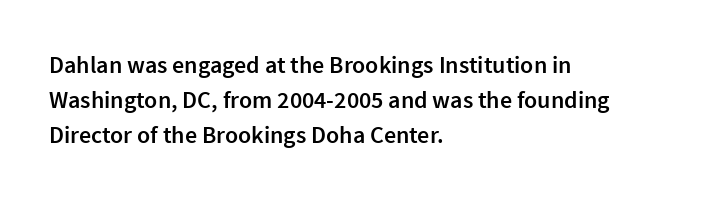
Leading matches the norm, producing a regular column. This sample uses an upright cut, with every glyph sitting square on the baseline. A fair bit of extra ink — the face is semibold, not bold. Does the copy run flush right? No — it runs flush left. This rendering features lettering with no underline. Between one letter and the next there's only the usual sliver of space.
